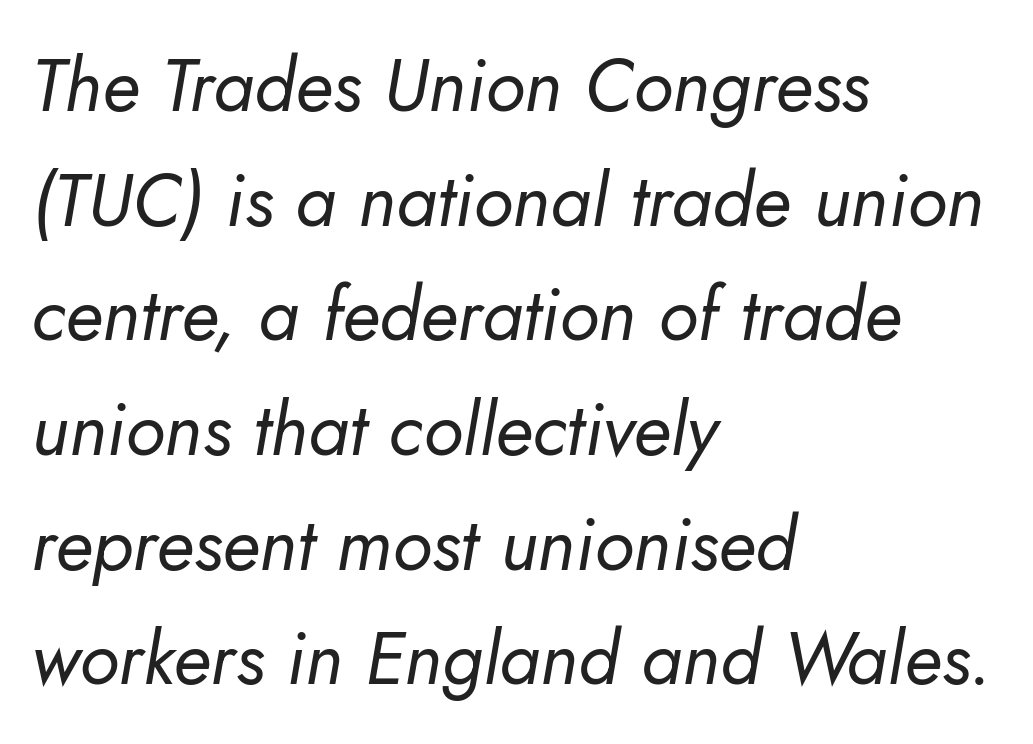
The image shows 74 px regular-weight type, italic (leaning right); set left-aligned, normal line spacing (1.55x), normal letter spacing, not underlined; low stroke contrast and a small x-height.
